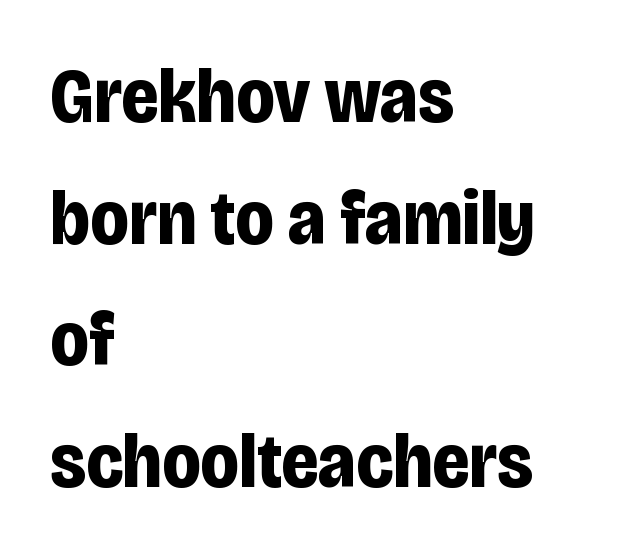
Horizontally, the lines are justified to the leading edge only. Quick note: underline off. If you measured baseline to baseline, you'd find a middling distance. This is sans-serif lettering, the kind often seen on screens and signage.
